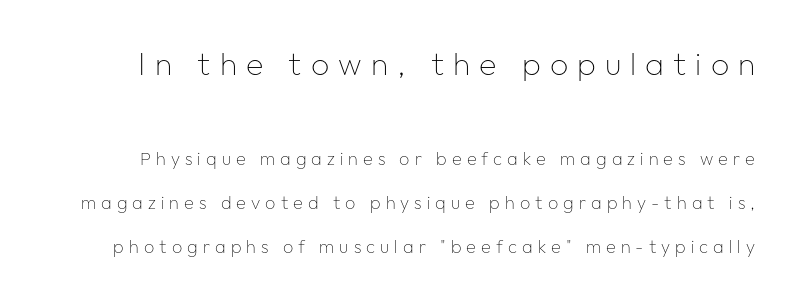
The image shows 32 px thin sans-serif type, upright; set loose line spacing (2.44x), unusually wide letter spacing (+0.28 em), not underlined; the first (top) block is 1.78x larger; low stroke contrast and a medium x-height.
